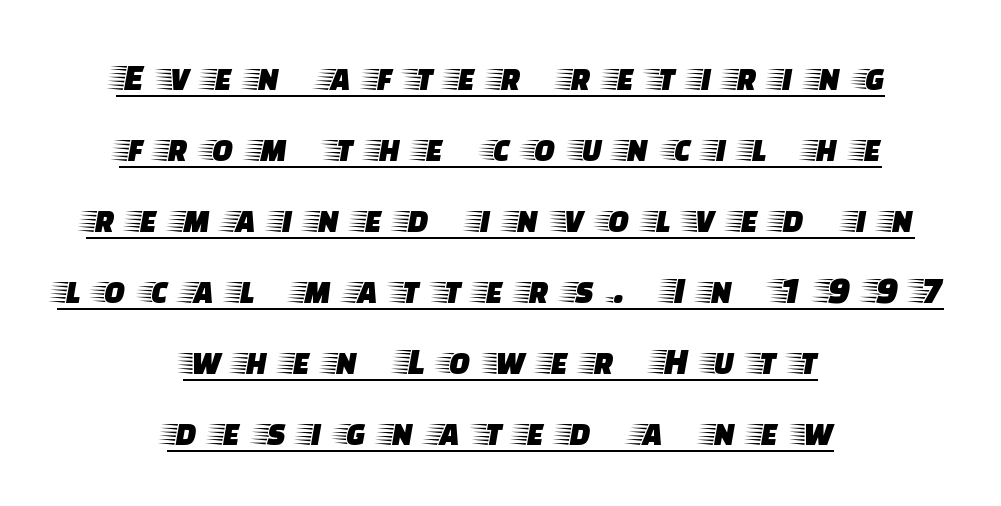
Q: Is the text italic (slanted)? A: Yes.
Q: Is the typeface a serif or a sans-serif typeface? A: Serif.
Q: Is the text underlined? A: Yes.
Q: How is the paragraph aligned? A: Centered.
Q: Is the spacing between letters normal or unusually wide? A: Unusually wide.
Q: Width (condensed, normal, or wide)? A: Wide.
Q: Stroke contrast? A: Low.
Q: x-height? A: Large.
Q: Monospaced? A: No.
